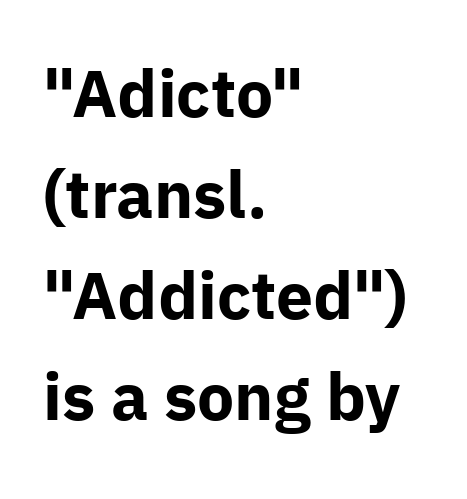
The image shows 66 px bold sans-serif type, upright; set left-aligned, normal line spacing (1.53x), normal letter spacing, not underlined; low stroke contrast and a medium x-height.
